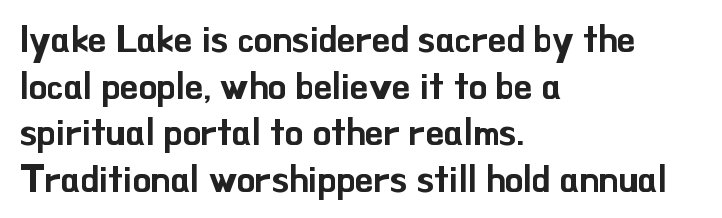
The image shows 37 px sans-serif type, upright; set left-aligned, normal line spacing (1.26x), normal letter spacing, not underlined; low stroke contrast and a small x-height.
